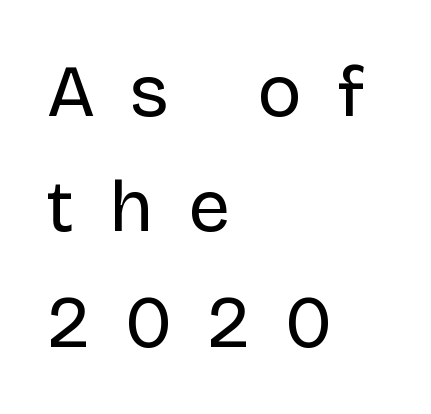
The rendering inserts visible extra space after every character. The letters stand upright; this is a roman face. Are there feet on the stems? There aren't — it's a sans. The passage is arranged the way most books set body copy — flush left. This is not heavy type; no bold has been used.
